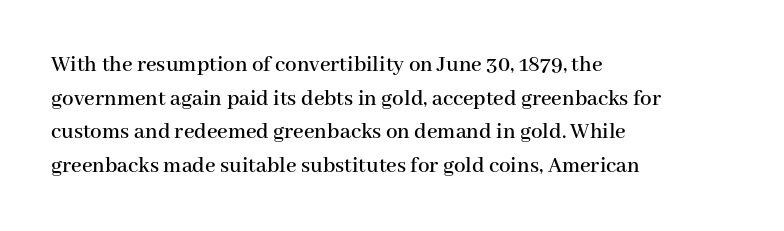
The image shows 23 px text type, upright; set left-aligned, normal line spacing (1.46x), normal letter spacing, not underlined.
